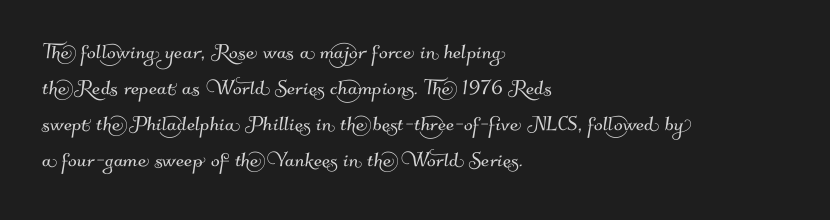
{"underline": "no", "align": "left", "line_spacing": "normal", "line_spacing_ratio": 1.39, "letter_spacing": "normal", "letter_spacing_em": 0.0, "glyph_px": 26}
